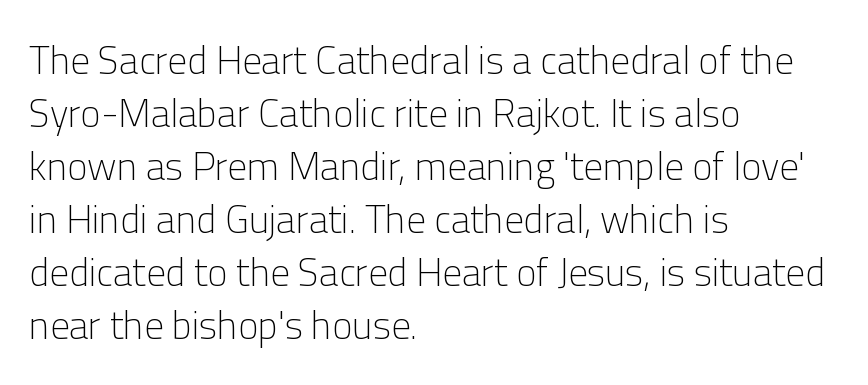
{"serif": "no", "italic": "no", "bold": "no", "weight": "light", "width": "normal", "stroke_contrast": "low", "x_height": "medium", "monospaced": "no", "underline": "no", "align": "left", "line_spacing": "normal", "line_spacing_ratio": 1.36, "letter_spacing": "normal", "letter_spacing_em": 0.0, "glyph_px": 39}
